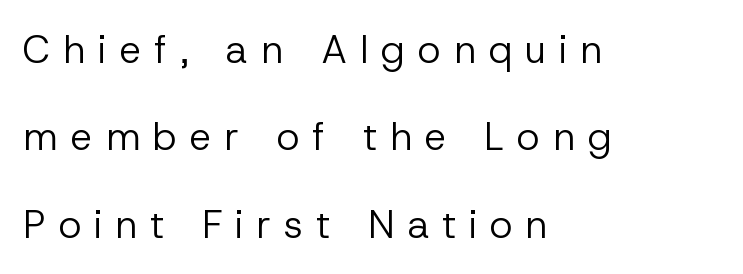
{"serif": "no", "italic": "no", "bold": "no", "weight": "regular", "width": "normal", "stroke_contrast": "low", "x_height": "medium", "monospaced": "no", "underline": "no", "align": "left", "line_spacing": "loose", "line_spacing_ratio": 2.24, "letter_spacing": "wide", "letter_spacing_em": 0.33, "glyph_px": 39}
